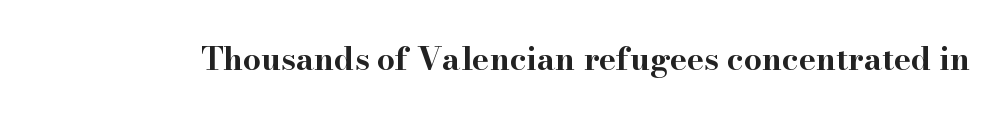
Short note: letters normally spaced. Notice how thick the strokes are: this is what a full bold looks like. Do the characters align in a grid? No, the font is proportional. Unmarked baselines from the first word to the last. This is serif lettering, the kind often seen in printed books. It's the straight-up-and-down kind of type.
